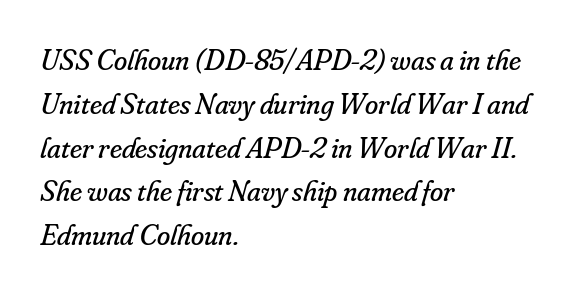
Q: Is the text bold? A: No.
Q: Is the text italic (slanted)? A: Yes, it leans right by about 16 degrees.
Q: Is the typeface a serif or a sans-serif typeface? A: Serif.
Q: Is the text underlined? A: No.
Q: How is the paragraph aligned? A: Left-aligned.
Q: Is the spacing between letters normal or unusually wide? A: Normal.
Q: Is the spacing between lines tight, normal or loose? A: Normal.
Q: Width (condensed, normal, or wide)? A: Normal.
Q: Stroke contrast? A: Low.
Q: x-height? A: Small.
Q: Monospaced? A: No.
